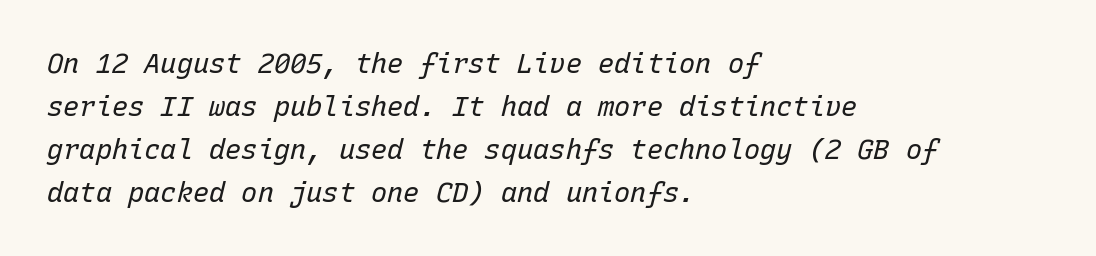
Honestly, the letter spacing is just normal — you wouldn't notice it. No letter is thick-stroked: the sample isn't bold. The glyphs are unaccompanied by any horizontal stroke below them. This block has exactly the height ordinary leading produces. Reading down the block, your eye returns to a fixed left position each line.
